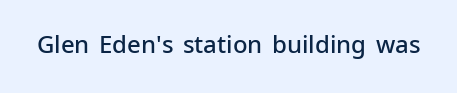
{"italic": "no", "bold": "semi", "underline": "no", "letter_spacing": "normal", "letter_spacing_em": 0.0, "glyph_px": 24}
